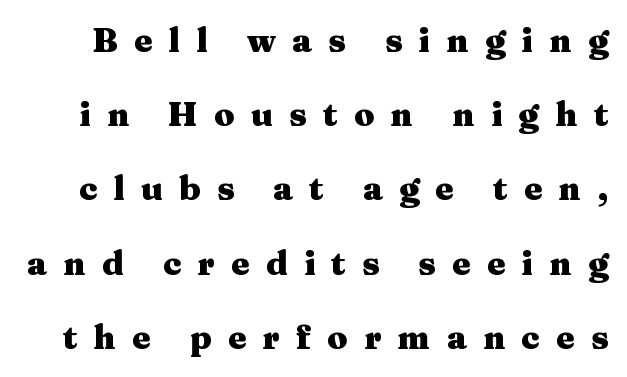
{"serif": "yes", "italic": "no", "bold": "yes", "weight": "heavy", "width": "wide", "stroke_contrast": "medium", "x_height": "medium", "monospaced": "no", "underline": "no", "line_spacing": "loose", "line_spacing_ratio": 2.25, "letter_spacing": "wide", "letter_spacing_em": 0.49, "glyph_px": 33}
